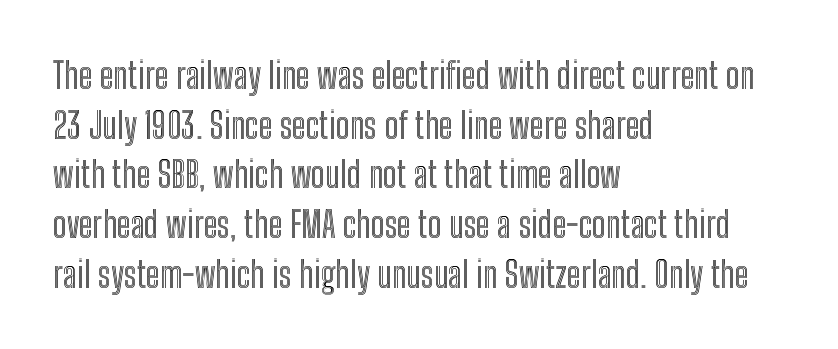
{"italic": "no", "width": "condensed", "x_height": "medium", "monospaced": "no", "underline": "no", "align": "left", "line_spacing": "normal", "line_spacing_ratio": 1.38, "letter_spacing": "normal", "letter_spacing_em": 0.0, "glyph_px": 36}
